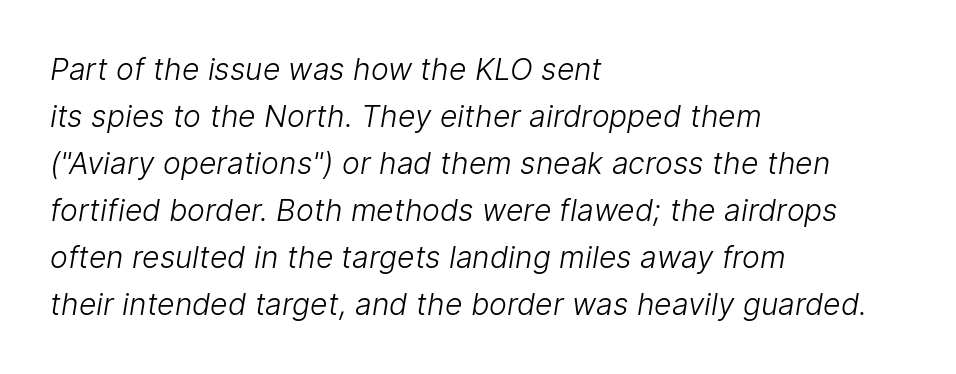
Q: Is the text bold? A: No.
Q: Is the typeface a serif or a sans-serif typeface? A: Sans-serif.
Q: Is the text underlined? A: No.
Q: How is the paragraph aligned? A: Left-aligned.
Q: Is the spacing between letters normal or unusually wide? A: Normal.
Q: Is the spacing between lines tight, normal or loose? A: Normal.
Q: Width (condensed, normal, or wide)? A: Normal.
Q: Stroke contrast? A: Low.
Q: x-height? A: Medium.
Q: Monospaced? A: No.
